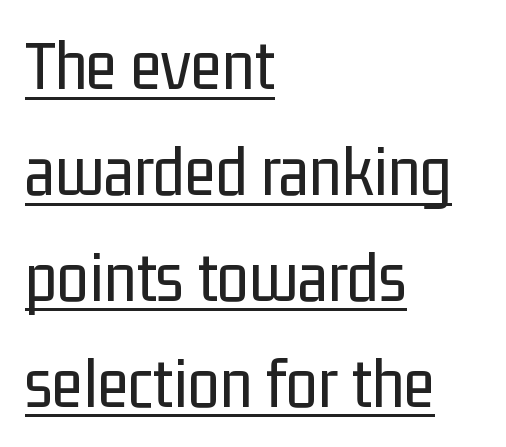
The ragged edge is on the right, which tells us the setting is flush left. The vertical gap from one line to the next is medium. Quick note: underline on. When letters stand straight like this, we call the style roman or upright. Bold? No — there's no thickening of the strokes.
